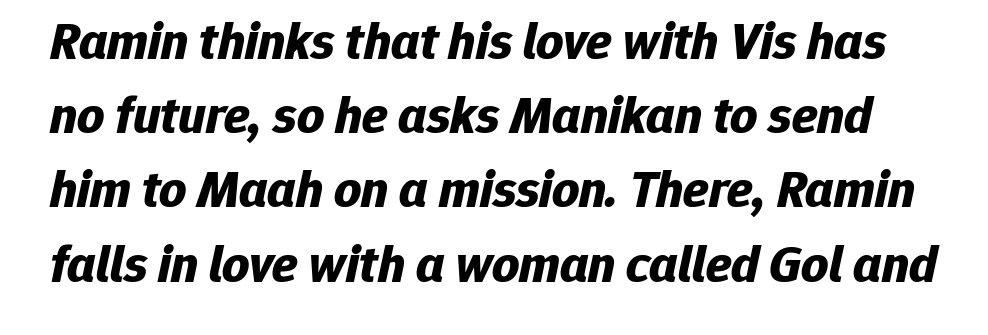
Each word holds together tightly as a unit, with standard inter-letter gaps. Interline gaps are of average width in this sample. Stroke thickness is high; the sample reads as a true bold. Notice how the stems are inclined rather than vertical — that's the hallmark of italics. Bare-footed words on every line.
